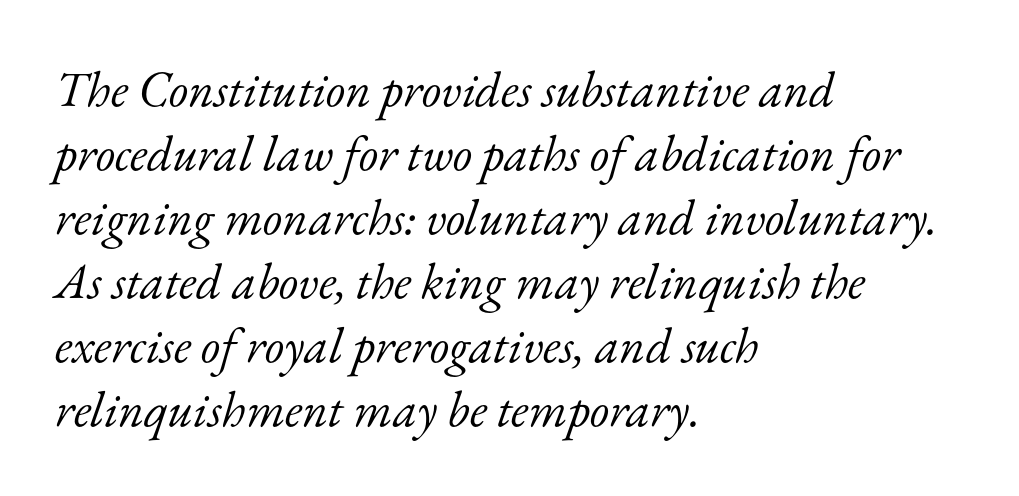
{"serif": "yes", "italic": "yes", "lean": "right", "slant_degrees": 17, "bold": "no", "weight": "light", "width": "normal", "stroke_contrast": "low", "x_height": "small", "monospaced": "no", "underline": "no", "align": "left", "line_spacing": "normal", "line_spacing_ratio": 1.28, "letter_spacing": "normal", "letter_spacing_em": 0.0, "glyph_px": 50}
